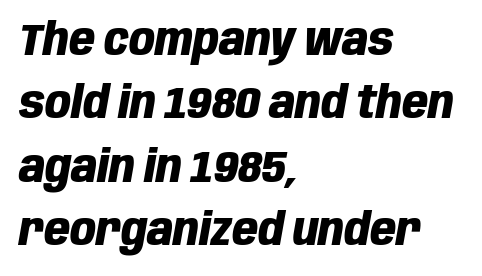
Words float on clear page, feet unadorned. You could call the tracking neutral — neither tight nor loose. This sample has the flowing, uneven cadence of proportional lettering. In terms of posture, this sample is oblique.
